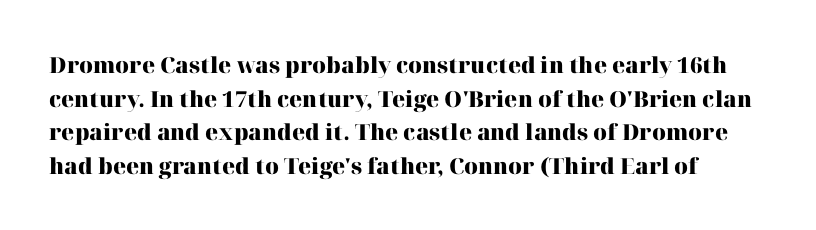
Posture: upright roman. Whoever set this chose a conventional vertical rhythm. Between one letter and the next there's only the usual sliver of space. A clean baseline with only descenders dipping below it.
